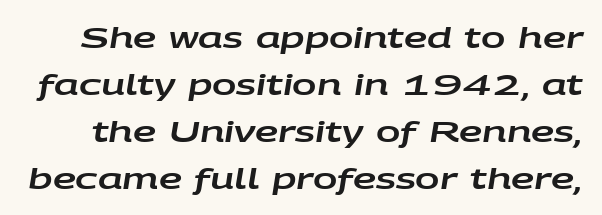
Q: Is the text italic (slanted)? A: Yes, it leans right by about 9 degrees.
Q: Is the text underlined? A: No.
Q: Is the spacing between letters normal or unusually wide? A: Normal.
Q: Is the spacing between lines tight, normal or loose? A: Normal.
Q: Width (condensed, normal, or wide)? A: Wide.
Q: Stroke contrast? A: Low.
Q: x-height? A: Large.
Q: Monospaced? A: No.
